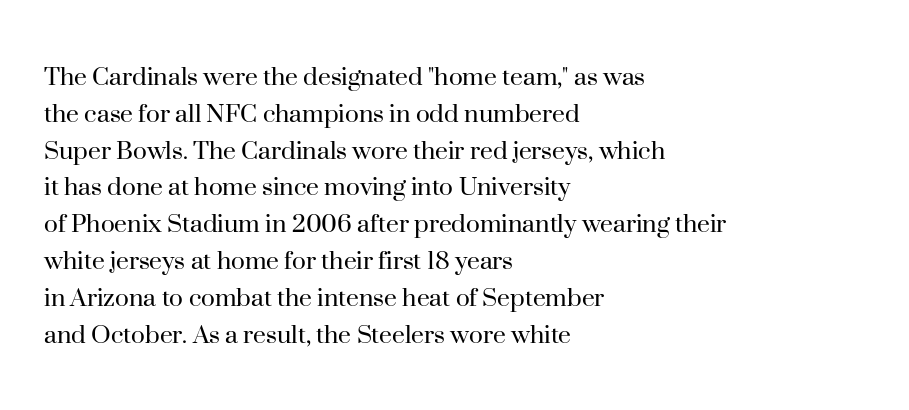
Proportional: the letters do not fall into vertical columns. Unlike a clean sans, this face finishes its strokes with serifs. Caption: standard tracking, unaltered. This is not heavy type; no bold has been used.
